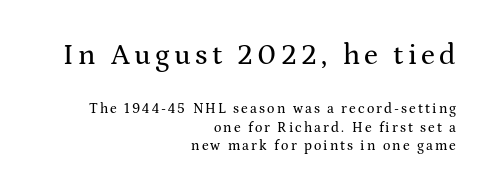
Q: Is the text italic (slanted)? A: No, it is upright.
Q: Is the typeface a serif or a sans-serif typeface? A: Serif.
Q: Is the text underlined? A: No.
Q: How is the paragraph aligned? A: Right-aligned.
Q: Is the spacing between lines tight, normal or loose? A: Normal.
Q: Which block of text is set in a larger size, the first (top) or the second (bottom)? A: The first (top) one.
Q: Width (condensed, normal, or wide)? A: Wide.
Q: Stroke contrast? A: Medium.
Q: x-height? A: Medium.
Q: Monospaced? A: No.
